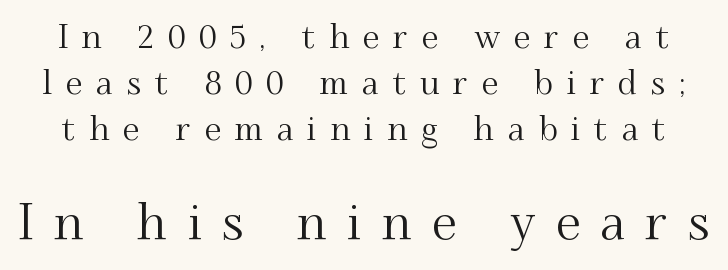
Q: Is the text italic (slanted)? A: No, it is upright.
Q: Is the typeface a serif or a sans-serif typeface? A: Serif.
Q: Is the text underlined? A: No.
Q: Is the spacing between letters normal or unusually wide? A: Unusually wide.
Q: Is the spacing between lines tight, normal or loose? A: Normal.
Q: Which block of text is set in a larger size, the first (top) or the second (bottom)? A: The second (bottom) one.
Q: Width (condensed, normal, or wide)? A: Normal.
Q: Stroke contrast? A: Medium.
Q: x-height? A: Small.
Q: Monospaced? A: No.
